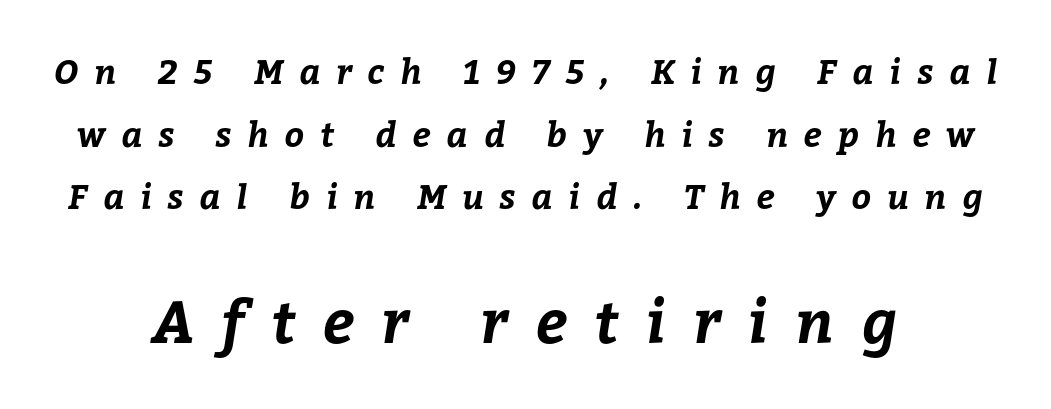
Type size steps up from the first block to the second. Do the characters align in a grid? No, the font is proportional. The typesetter chose a symmetrical, centered arrangement here. Just letters on the line, the space beneath them empty.
